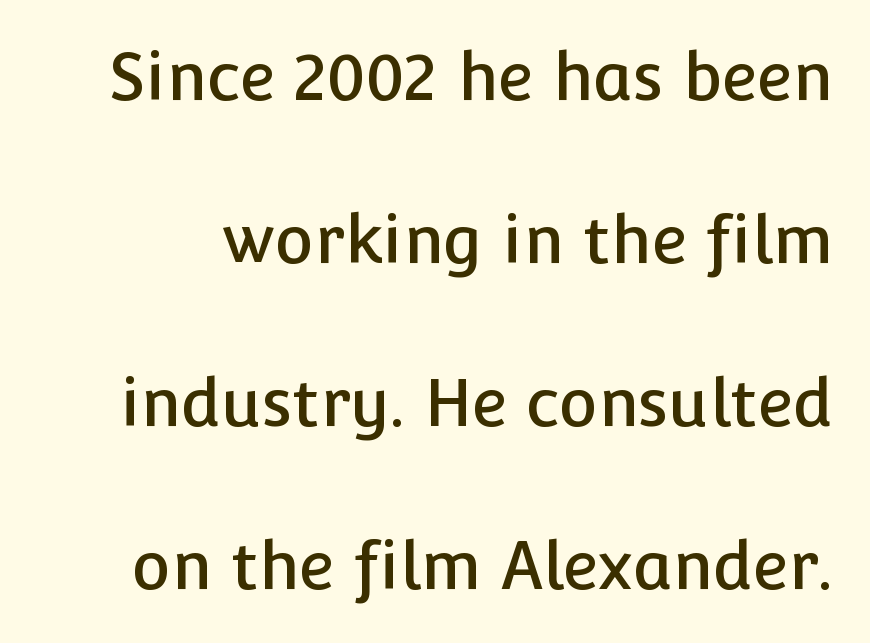
Q: Is the text italic (slanted)? A: No, it is upright.
Q: Is the typeface a serif or a sans-serif typeface? A: Sans-serif.
Q: Is the text underlined? A: No.
Q: Is the spacing between letters normal or unusually wide? A: Normal.
Q: Is the spacing between lines tight, normal or loose? A: Loose.
Q: Width (condensed, normal, or wide)? A: Normal.
Q: Stroke contrast? A: Low.
Q: x-height? A: Medium.
Q: Monospaced? A: No.
